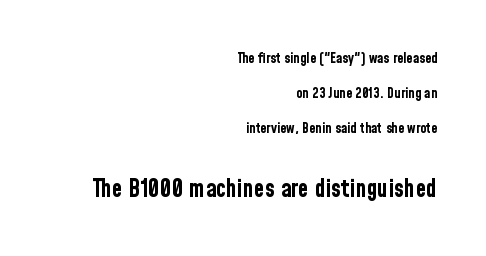
{"italic": "no", "bold": "yes", "underline": "no", "align": "right", "line_spacing": "loose", "line_spacing_ratio": 2.49, "letter_spacing": "normal", "letter_spacing_em": 0.0, "larger_block": "second", "size_ratio": 1.71, "glyph_px": 24}
